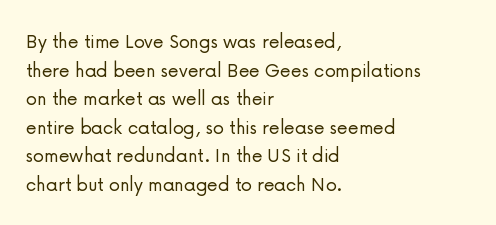
Check the space under the baseline: it is left empty. Characters follow at the spacing the type designer built in. These glyphs show unthickened strokes, regular width or finer. This is the regular roman posture of the typeface. A typesetter would call this leading conventional body-copy spacing. The compositor pushed each line to the left boundary.
